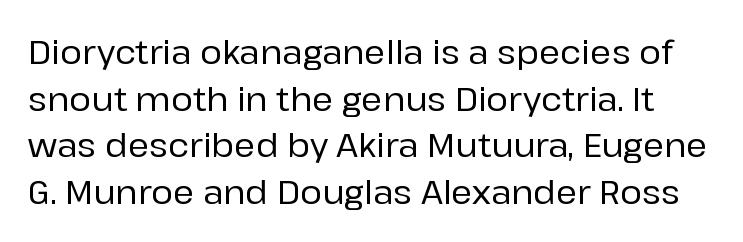
{"serif": "no", "italic": "no", "width": "normal", "stroke_contrast": "low", "x_height": "medium", "monospaced": "no", "underline": "no", "line_spacing": "normal", "line_spacing_ratio": 1.41, "letter_spacing": "normal", "letter_spacing_em": 0.0, "glyph_px": 33}
